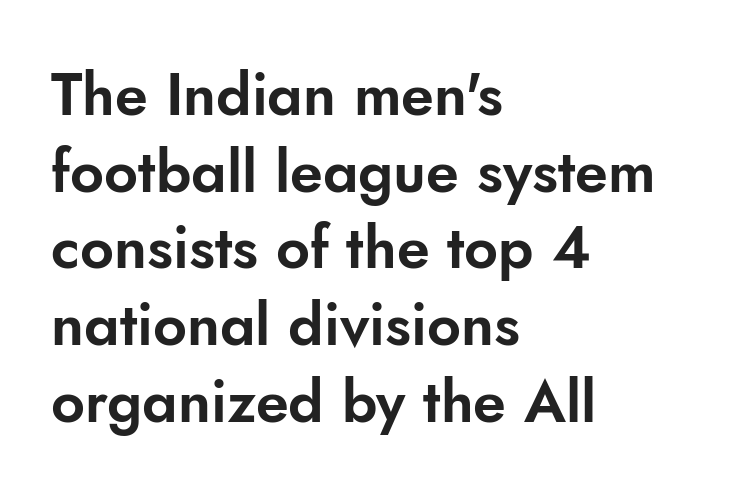
Q: Is the text italic (slanted)? A: No, it is upright.
Q: Is the typeface a serif or a sans-serif typeface? A: Sans-serif.
Q: Is the text underlined? A: No.
Q: How is the paragraph aligned? A: Left-aligned.
Q: Is the spacing between letters normal or unusually wide? A: Normal.
Q: Is the spacing between lines tight, normal or loose? A: Normal.
Q: Width (condensed, normal, or wide)? A: Normal.
Q: Stroke contrast? A: Low.
Q: x-height? A: Small.
Q: Monospaced? A: No.
